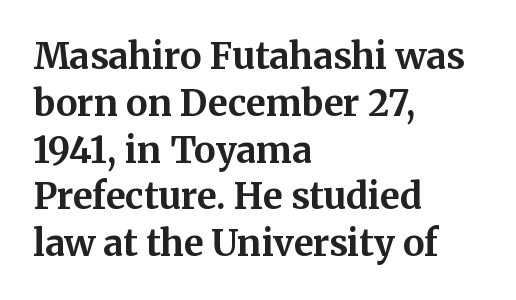
The image shows 36 px bold serif type, upright; set left-aligned, normal line spacing (1.3x), normal letter spacing, not underlined; medium stroke contrast and a medium x-height.
